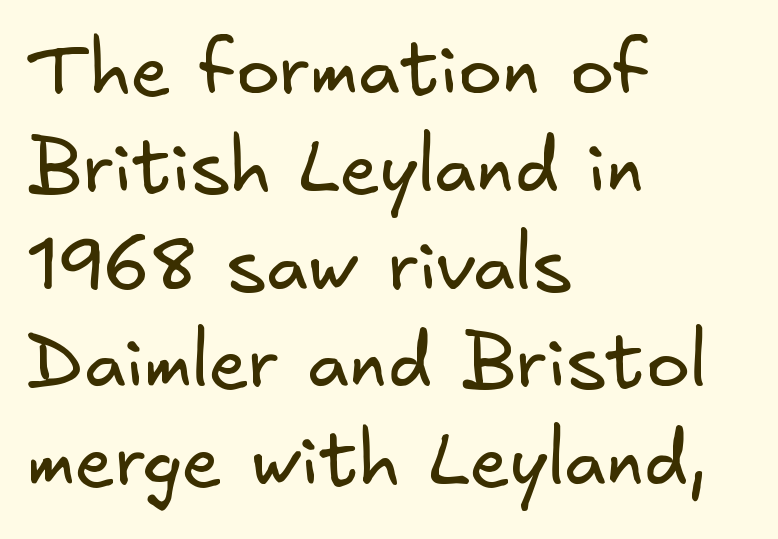
Q: Is the text bold? A: No.
Q: Is the typeface a serif or a sans-serif typeface? A: Sans-serif.
Q: Is the text underlined? A: No.
Q: How is the paragraph aligned? A: Left-aligned.
Q: Is the spacing between letters normal or unusually wide? A: Normal.
Q: Is the spacing between lines tight, normal or loose? A: Normal.
Q: Width (condensed, normal, or wide)? A: Normal.
Q: Stroke contrast? A: Low.
Q: x-height? A: Small.
